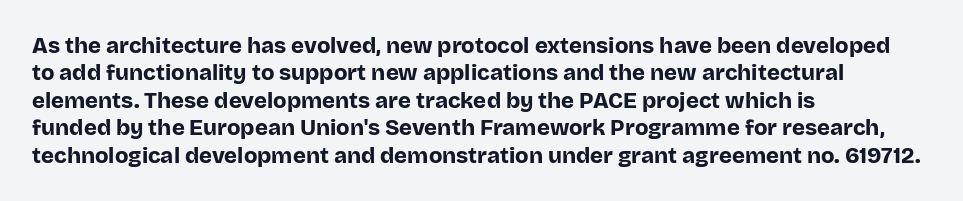
{"italic": "no", "bold": "yes", "underline": "no", "align": "left", "line_spacing": "normal", "line_spacing_ratio": 1.25, "letter_spacing": "normal", "letter_spacing_em": 0.0, "glyph_px": 22}
